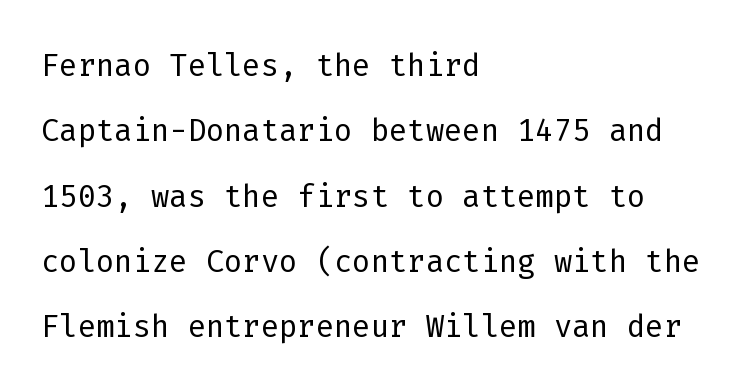
{"serif": "no", "italic": "no", "bold": "no", "weight": "light", "width": "normal", "stroke_contrast": "low", "x_height": "medium", "monospaced": "yes", "underline": "no", "align": "left", "line_spacing": "normal", "line_spacing_ratio": 1.52, "letter_spacing": "normal", "letter_spacing_em": 0.0, "glyph_px": 43}
